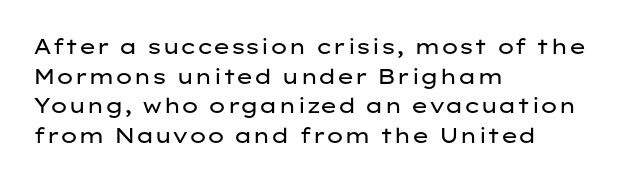
Quick note: underline off. Do the letters lean? They stand straight. The text block is weighted toward the left margin, trailing off unevenly rightward. This rendering leaves character spacing at its baseline value. Vertical spacing — default.
